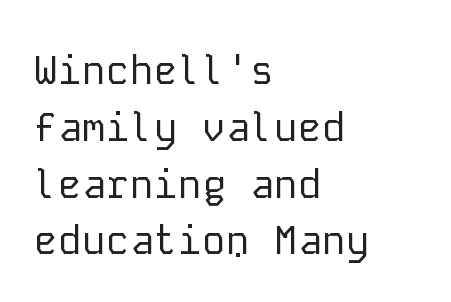
{"serif": "no", "italic": "no", "bold": "no", "weight": "regular", "width": "normal", "stroke_contrast": "low", "x_height": "medium", "monospaced": "yes", "underline": "no", "align": "left", "line_spacing": "normal", "line_spacing_ratio": 1.42, "letter_spacing": "normal", "letter_spacing_em": 0.0, "glyph_px": 40}
